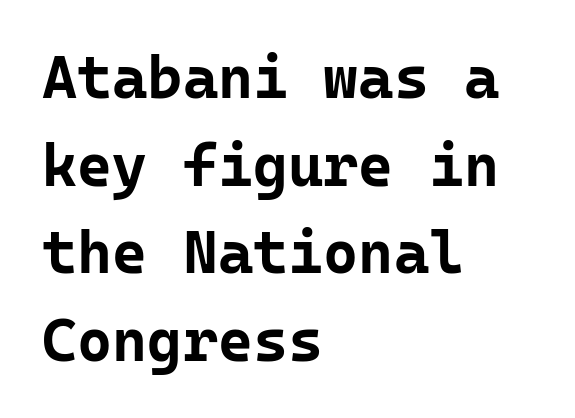
These lines keep a tight, regular rhythm from letter to letter. Summary of weight: heavy, a full bold. The face used here is monospaced, like something from a code editor. Check the space under the baseline: it is left empty. How would I describe the line gaps? Plain and ordinary. A roman cut, with each character standing at attention.
